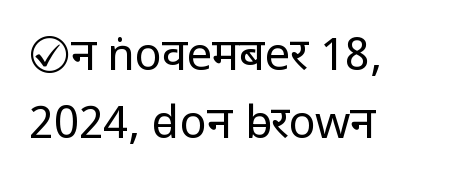
{"serif": "no", "italic": "no", "bold": "no", "weight": "regular", "width": "normal", "stroke_contrast": "low", "x_height": "medium", "monospaced": "no", "underline": "no", "align": "left", "line_spacing": "normal", "line_spacing_ratio": 1.52, "letter_spacing": "normal", "letter_spacing_em": 0.0, "glyph_px": 45}
